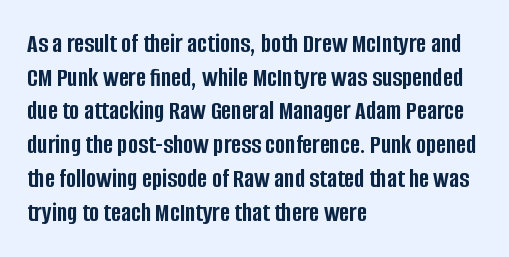
{"italic": "no", "bold": "yes", "underline": "no", "align": "left", "line_spacing": "normal", "line_spacing_ratio": 1.25, "letter_spacing": "normal", "letter_spacing_em": 0.0, "glyph_px": 27}
